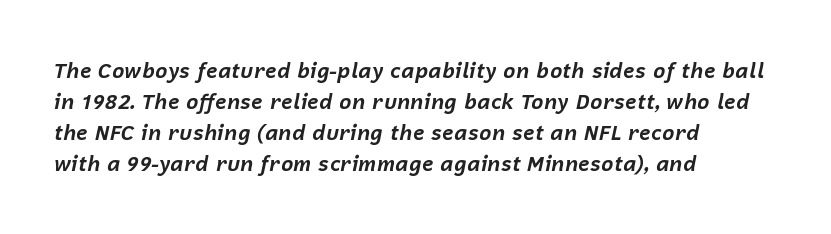
{"italic": "yes", "lean": "right", "slant_degrees": 12, "bold": "yes", "underline": "no", "align": "left", "line_spacing": "normal", "line_spacing_ratio": 1.48, "letter_spacing": "normal", "letter_spacing_em": 0.0, "glyph_px": 21}
